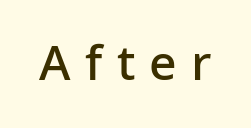
The image shows 48 px semibold sans-serif type, upright; set unusually wide letter spacing (+0.3 em), not underlined; low stroke contrast and a medium x-height.
